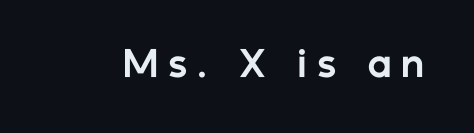
Display-style spreading of the glyphs; the letterfit is very open. Notice how thick the strokes are: this is what a full bold looks like. The typeface chosen for these lines omits serifs. The gap between lines stays unmarked.
